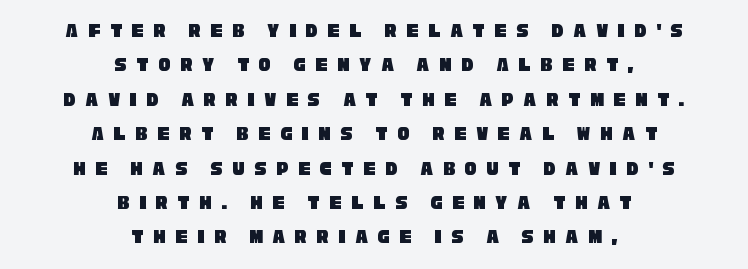
The image shows 20 px text type; set centered, line spacing 1.72x, unusually wide letter spacing (+0.48 em), not underlined.
